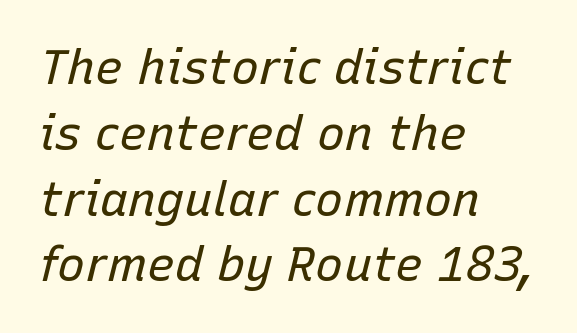
The image shows 47 px regular-weight type, italic (leaning right); set left-aligned, normal line spacing (1.4x), normal letter spacing, not underlined; low stroke contrast and a medium x-height.
